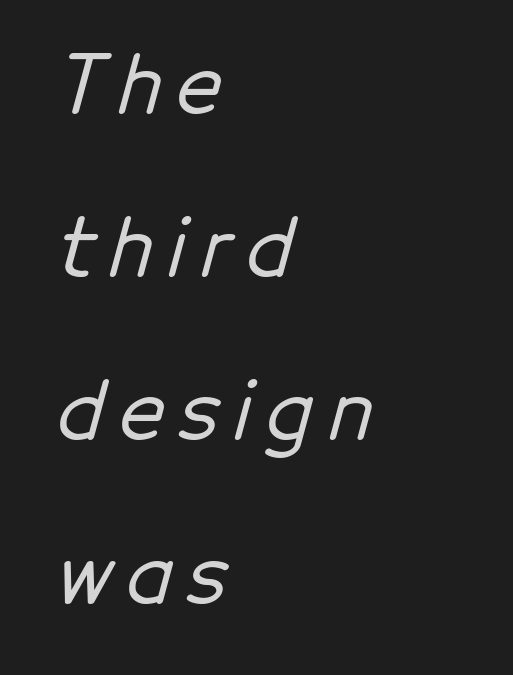
Q: Is the typeface a serif or a sans-serif typeface? A: Sans-serif.
Q: Is the text underlined? A: No.
Q: How is the paragraph aligned? A: Left-aligned.
Q: Is the spacing between lines tight, normal or loose? A: Loose.
Q: Width (condensed, normal, or wide)? A: Normal.
Q: Stroke contrast? A: Low.
Q: x-height? A: Medium.
Q: Monospaced? A: No.
